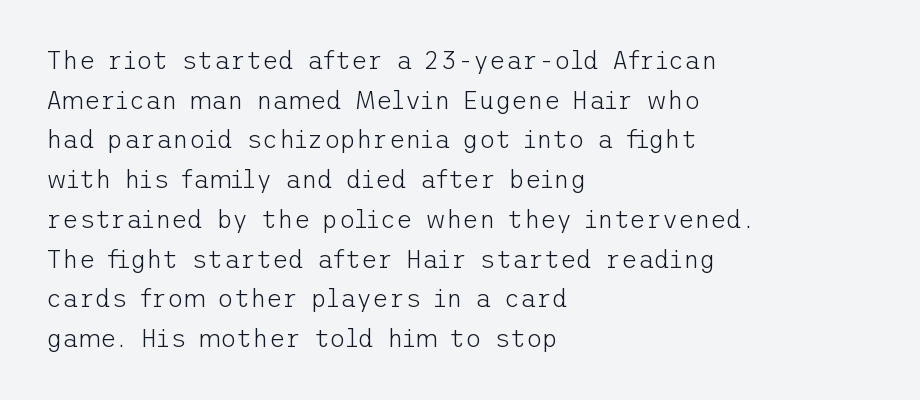
{"italic": "no", "bold": "no", "underline": "no", "align": "left", "line_spacing": "normal", "line_spacing_ratio": 1.59, "letter_spacing": "normal", "letter_spacing_em": 0.0, "glyph_px": 25}
